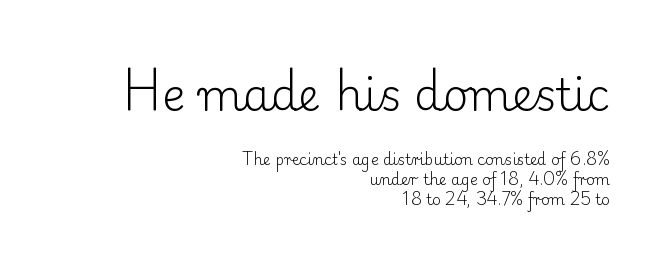
The image shows 44 px light type, upright; set right-aligned, normal line spacing (1.34x), normal letter spacing, not underlined; the first (top) block is 2.93x larger; low stroke contrast and a small x-height.
